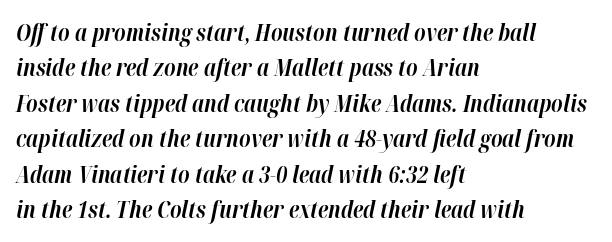
Q: Is the text bold? A: Yes.
Q: Is the text italic (slanted)? A: Yes, it leans right by about 12 degrees.
Q: Is the text underlined? A: No.
Q: How is the paragraph aligned? A: Left-aligned.
Q: Is the spacing between letters normal or unusually wide? A: Normal.
Q: Is the spacing between lines tight, normal or loose? A: Normal.
